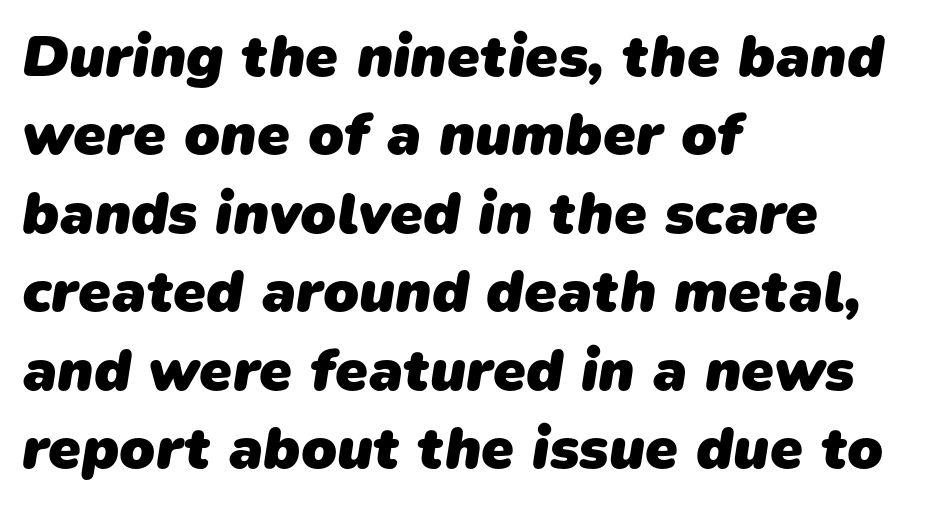
The image shows 59 px heavy sans-serif type; set left-aligned, normal line spacing (1.33x), normal letter spacing, not underlined; low stroke contrast and a medium x-height.
